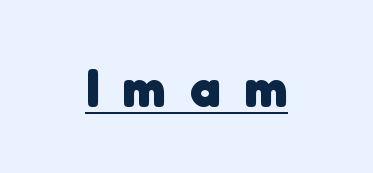
Q: Is the text bold? A: Yes.
Q: Is the typeface a serif or a sans-serif typeface? A: Sans-serif.
Q: Is the text underlined? A: Yes.
Q: Is the spacing between letters normal or unusually wide? A: Unusually wide.
Q: Width (condensed, normal, or wide)? A: Normal.
Q: Stroke contrast? A: Low.
Q: x-height? A: Medium.
Q: Monospaced? A: No.
